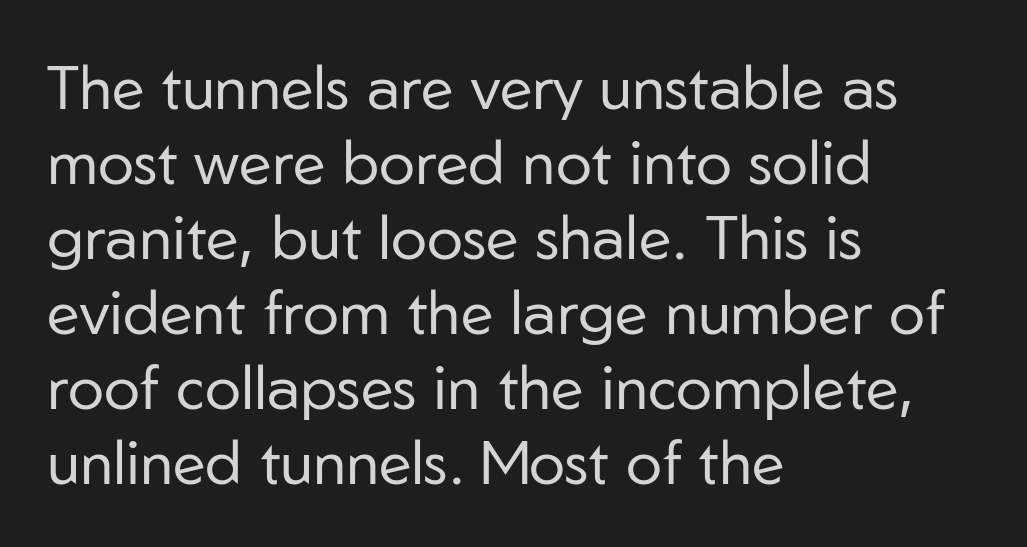
{"serif": "no", "italic": "no", "bold": "no", "weight": "regular", "width": "normal", "stroke_contrast": "low", "x_height": "medium", "monospaced": "no", "underline": "no", "align": "left", "line_spacing_ratio": 1.23, "letter_spacing": "normal", "letter_spacing_em": 0.0, "glyph_px": 61}
